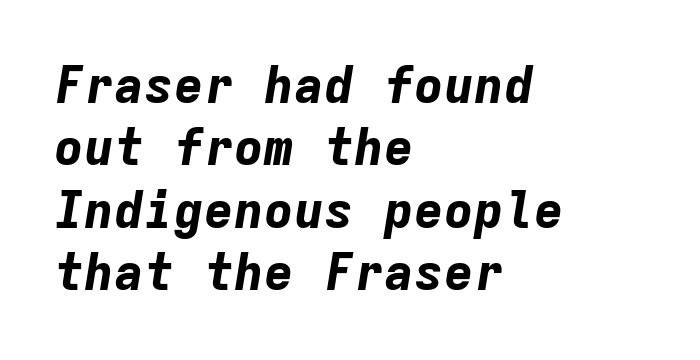
Observe the ordinary spacing: letters are neighbours, not strangers. Is the type slanted? Yes — the strokes lean at a clear angle. Each new line begins a customary step beneath the previous one. Stroke thickness is high; the sample reads as a true bold.
